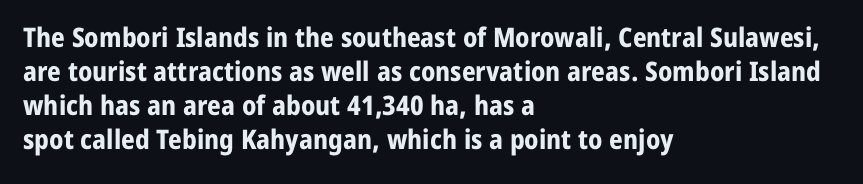
The image shows 27 px bold type, upright; set left-aligned, normal line spacing (1.26x), normal letter spacing, not underlined.
